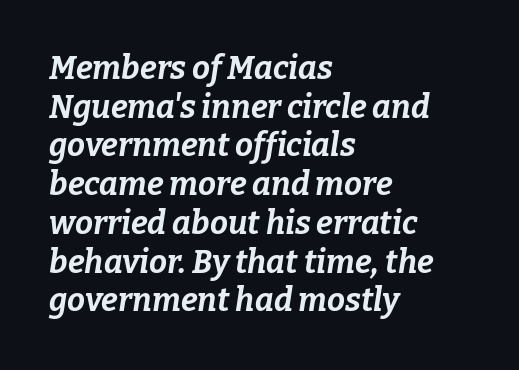
{"italic": "yes", "lean": "right", "slant_degrees": 9, "bold": "yes", "weight": "bold", "width": "normal", "stroke_contrast": "low", "x_height": "medium", "monospaced": "no", "underline": "no", "align": "left", "line_spacing_ratio": 1.21, "letter_spacing": "normal", "letter_spacing_em": 0.0, "glyph_px": 32}
